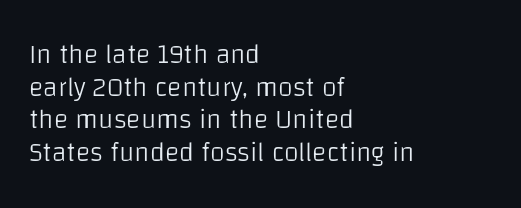
{"italic": "no", "bold": "no", "underline": "no", "align": "left", "line_spacing_ratio": 1.21, "letter_spacing": "normal", "letter_spacing_em": 0.0, "glyph_px": 27}
